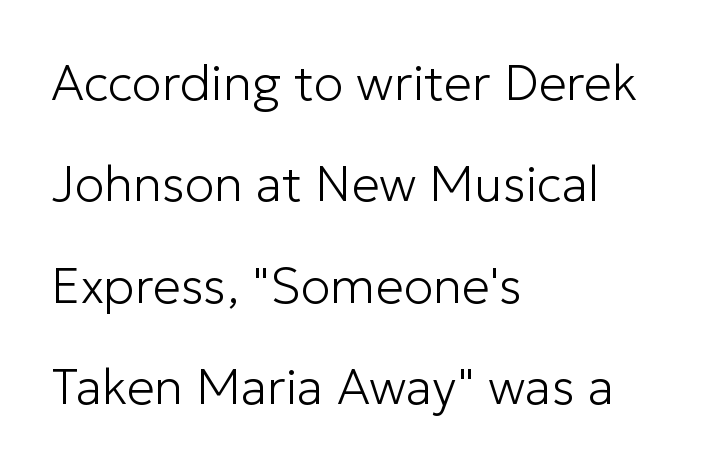
The strokes are not fattened; the text isn't bold. Observe the ordinary spacing: letters are neighbours, not strangers. Caption: multi-line text, flush left, ragged right. Think of a printed novel: that variable character pitch is what you see here. A great deal of white space separates one row of letters from the next. The passage shown is typeset with a sans-serif family.
